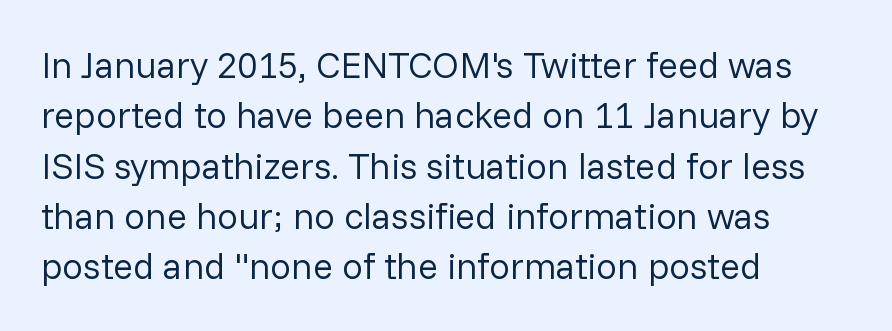
Inter-character spacing is left at the font's built-in metrics. Note: no serifs on the glyphs. Unbolded letterforms with no extra heft. The rendering uses natural spacing where letterforms have individual widths.
